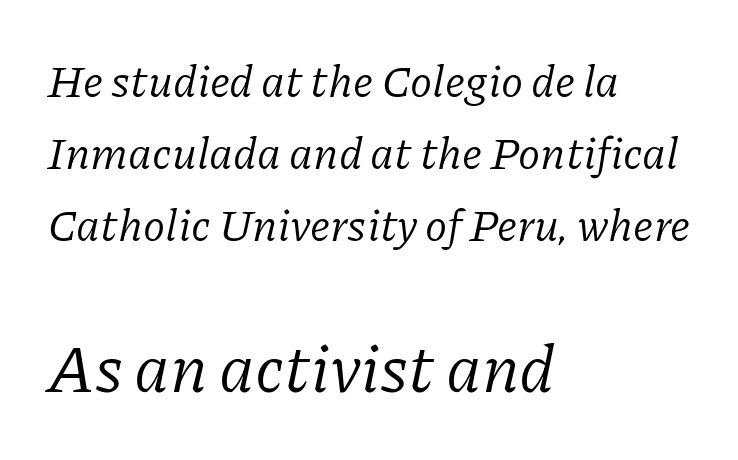
Do the characters align in a grid? No, the font is proportional. The block of text has a typical density, with ordinary space between rows. Of the two passages, the one underneath uses the larger point size. The glyphs in this specimen are seriffed. The typography opts for an oblique posture over an upright one.
